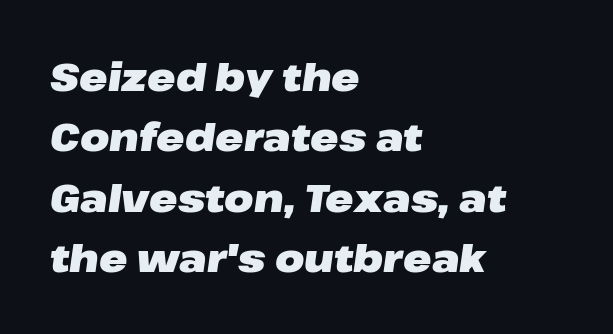
Q: Is the text bold? A: Yes.
Q: Is the text italic (slanted)? A: Yes, it leans right by about 8 degrees.
Q: Is the text underlined? A: No.
Q: How is the paragraph aligned? A: Left-aligned.
Q: Is the spacing between letters normal or unusually wide? A: Normal.
Q: Is the spacing between lines tight, normal or loose? A: Normal.
Q: Width (condensed, normal, or wide)? A: Wide.
Q: Stroke contrast? A: Low.
Q: x-height? A: Medium.
Q: Monospaced? A: No.
